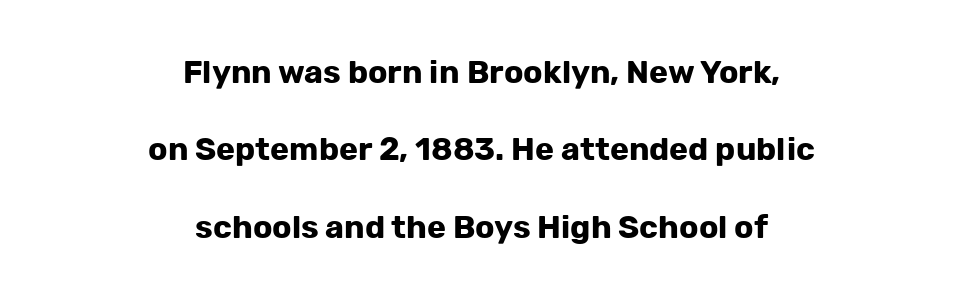
Q: Is the text bold? A: Yes.
Q: Is the text italic (slanted)? A: No, it is upright.
Q: Is the typeface a serif or a sans-serif typeface? A: Sans-serif.
Q: Is the text underlined? A: No.
Q: How is the paragraph aligned? A: Centered.
Q: Is the spacing between letters normal or unusually wide? A: Normal.
Q: Is the spacing between lines tight, normal or loose? A: Loose.
Q: Width (condensed, normal, or wide)? A: Normal.
Q: Stroke contrast? A: Low.
Q: x-height? A: Medium.
Q: Monospaced? A: No.
